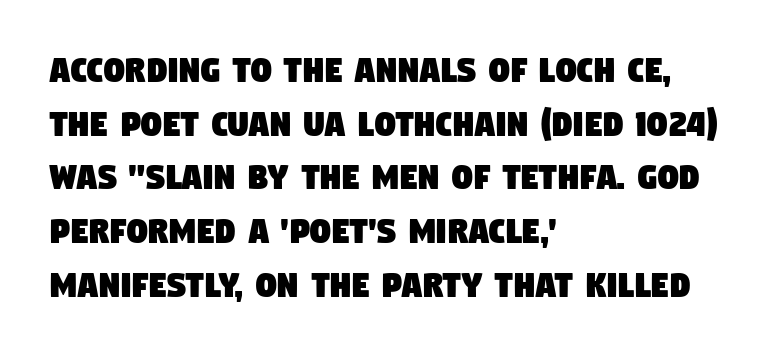
The image shows 41 px condensed sans-serif type; set left-aligned, normal line spacing (1.31x), normal letter spacing, not underlined; low stroke contrast and a large x-height.
